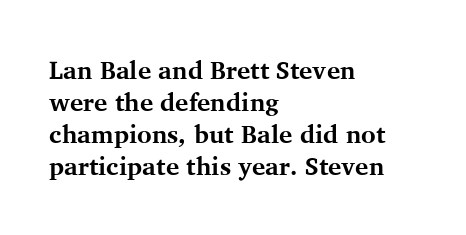
The image shows 25 px bold type, upright; set left-aligned, normal line spacing (1.28x), normal letter spacing, not underlined.
